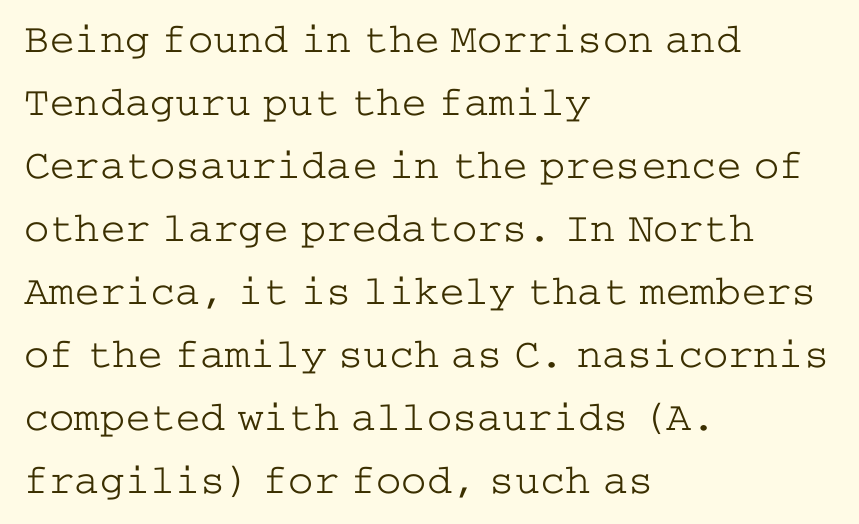
Each word holds together tightly as a unit, with standard inter-letter gaps. Posture: upright roman. Line starts are locked; line ends wander. Stems and bowls with no extra thickness — not bold. The area under the type is left untouched.
